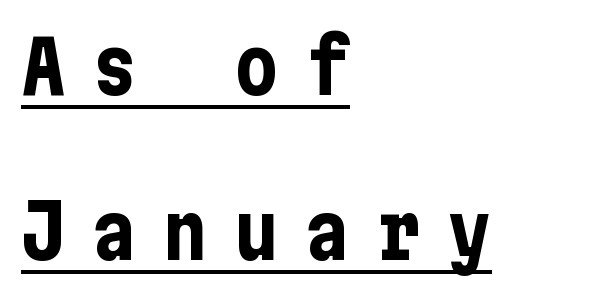
The image shows 74 px bold, condensed sans-serif type, upright; set left-aligned, loose line spacing (2.23x), unusually wide letter spacing (+0.36 em), underlined; low stroke contrast and a medium x-height.
